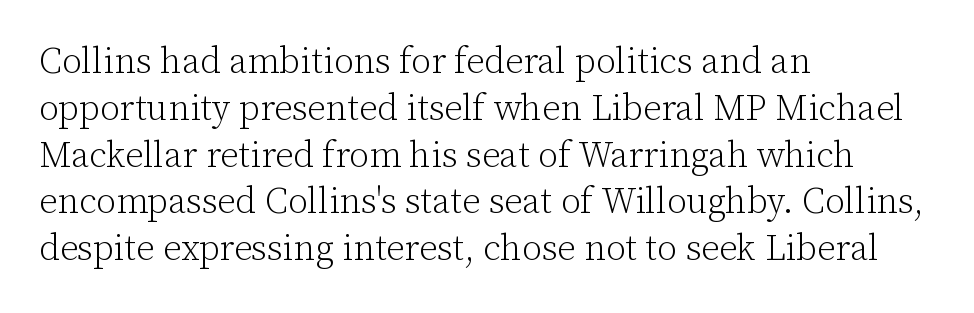
{"serif": "yes", "italic": "no", "bold": "no", "weight": "light", "width": "normal", "stroke_contrast": "low", "x_height": "medium", "monospaced": "no", "underline": "no", "align": "left", "line_spacing": "normal", "line_spacing_ratio": 1.3, "letter_spacing": "normal", "letter_spacing_em": 0.0, "glyph_px": 36}
